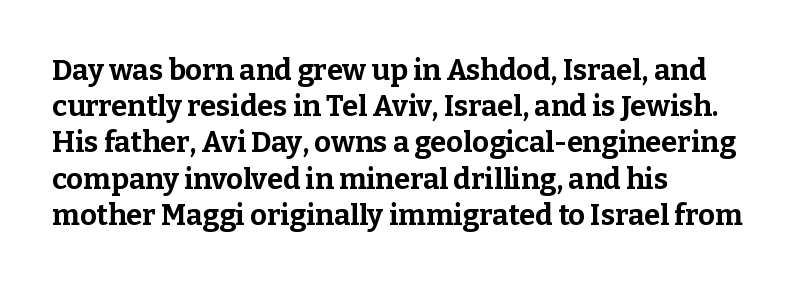
Q: Is the text bold? A: Yes.
Q: Is the text italic (slanted)? A: No, it is upright.
Q: Is the typeface a serif or a sans-serif typeface? A: Serif.
Q: Is the text underlined? A: No.
Q: How is the paragraph aligned? A: Left-aligned.
Q: Is the spacing between letters normal or unusually wide? A: Normal.
Q: Is the spacing between lines tight, normal or loose? A: Normal.
Q: Width (condensed, normal, or wide)? A: Normal.
Q: Stroke contrast? A: Low.
Q: x-height? A: Medium.
Q: Monospaced? A: No.
